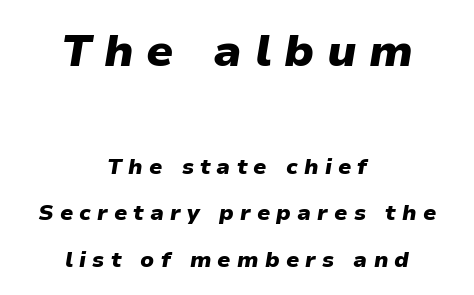
Q: Is the text bold? A: Yes.
Q: Is the text italic (slanted)? A: Yes, it leans right by about 9 degrees.
Q: Is the text underlined? A: No.
Q: How is the paragraph aligned? A: Centered.
Q: Is the spacing between letters normal or unusually wide? A: Unusually wide.
Q: Is the spacing between lines tight, normal or loose? A: Loose.
Q: Which block of text is set in a larger size, the first (top) or the second (bottom)? A: The first (top) one.
Q: Width (condensed, normal, or wide)? A: Normal.
Q: Stroke contrast? A: Low.
Q: x-height? A: Medium.
Q: Monospaced? A: No.
